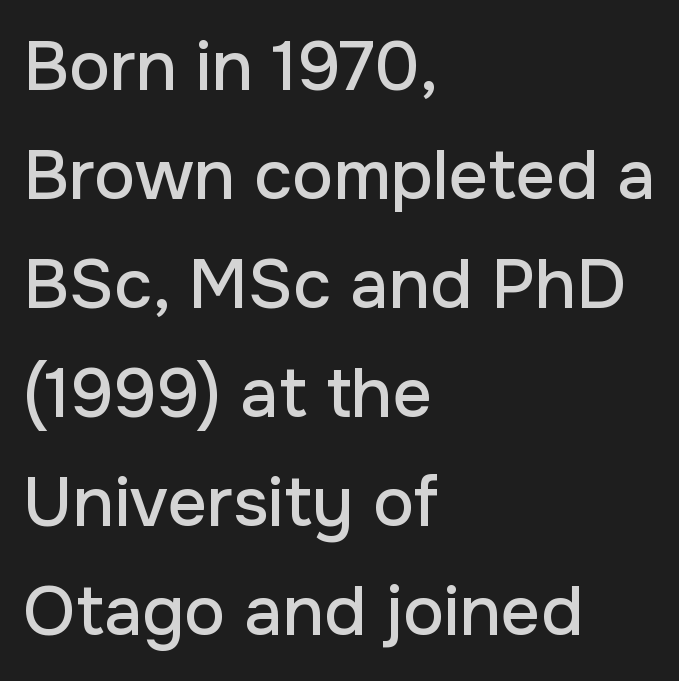
Q: Is the text italic (slanted)? A: No, it is upright.
Q: Is the typeface a serif or a sans-serif typeface? A: Sans-serif.
Q: Is the text underlined? A: No.
Q: How is the paragraph aligned? A: Left-aligned.
Q: Is the spacing between letters normal or unusually wide? A: Normal.
Q: Is the spacing between lines tight, normal or loose? A: Normal.
Q: Width (condensed, normal, or wide)? A: Normal.
Q: Stroke contrast? A: Low.
Q: x-height? A: Medium.
Q: Monospaced? A: No.
